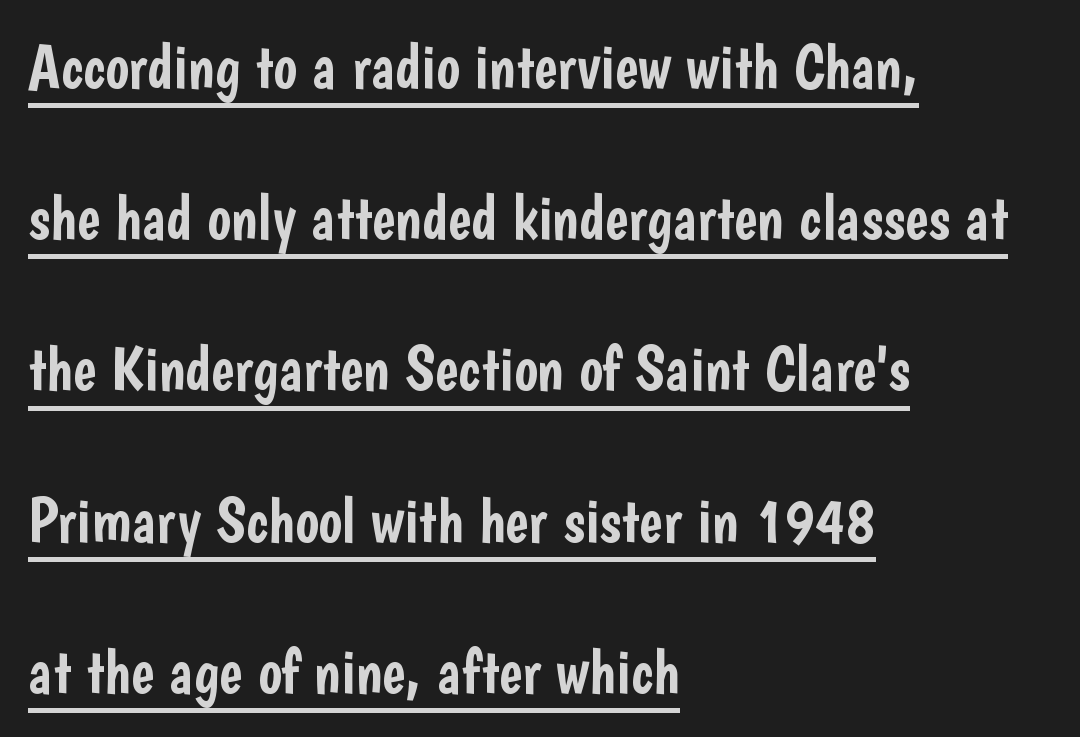
The rendering keeps characters at their native spacing. If you drew a line through each stem, it would be perfectly vertical. The block of text is sparse from top to bottom, with ample space between rows. Check where the strokes stop: nothing finishes them off — pure sans.
